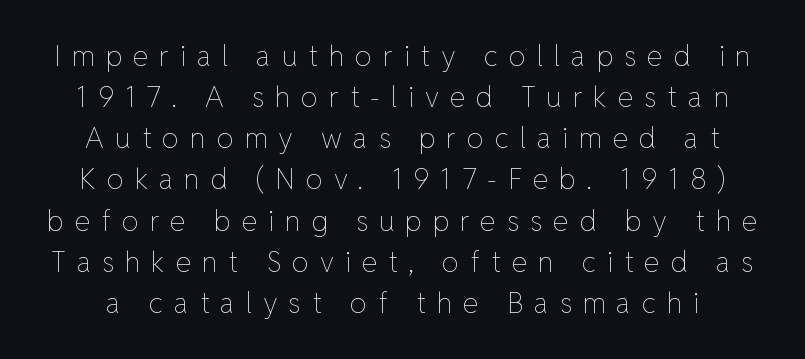
The image shows 28 px thin type, upright; set normal line spacing (1.47x), unusually wide letter spacing (+0.39 em), not underlined; low stroke contrast and a medium x-height.
